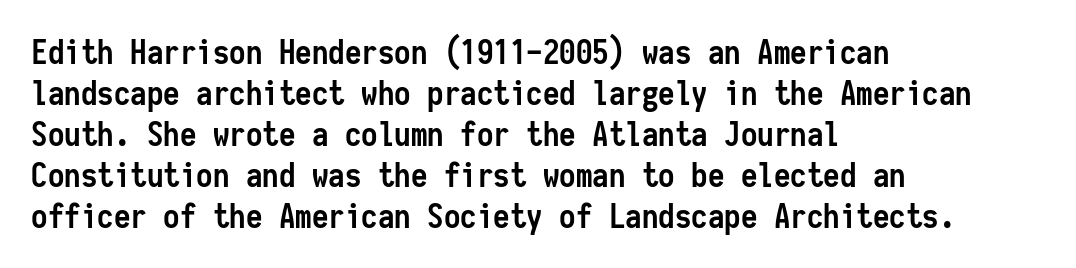
The image shows 33 px semibold, condensed sans-serif type, upright, monospaced; set left-aligned, line spacing 1.24x, normal letter spacing, not underlined; low stroke contrast and a medium x-height.
